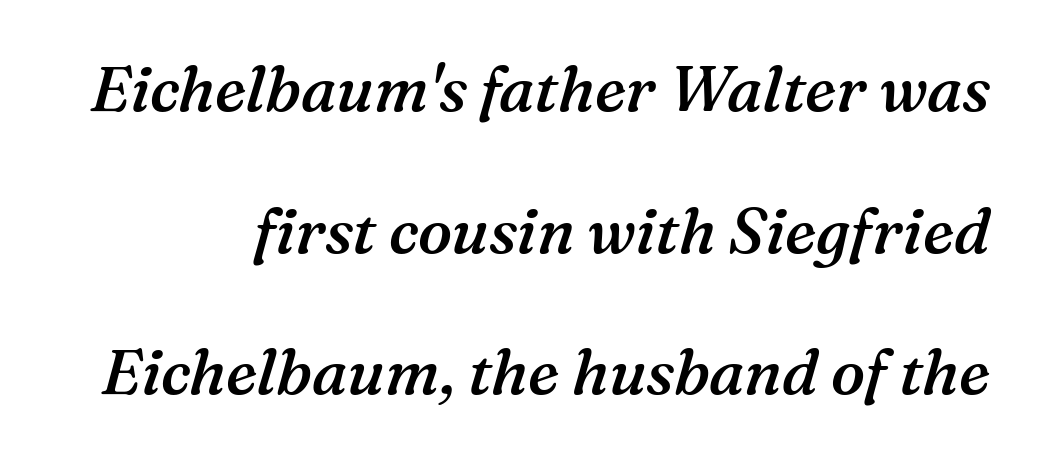
{"serif": "yes", "italic": "yes", "lean": "right", "slant_degrees": 16, "bold": "semi", "weight": "semibold", "width": "normal", "stroke_contrast": "medium", "x_height": "medium", "monospaced": "no", "underline": "no", "line_spacing": "loose", "line_spacing_ratio": 2.25, "letter_spacing": "normal", "letter_spacing_em": 0.0, "glyph_px": 63}
